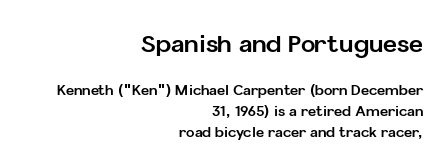
Q: Is the text bold? A: Yes.
Q: Is the text italic (slanted)? A: No, it is upright.
Q: Is the text underlined? A: No.
Q: How is the paragraph aligned? A: Right-aligned.
Q: Is the spacing between letters normal or unusually wide? A: Normal.
Q: Is the spacing between lines tight, normal or loose? A: Normal.
Q: Which block of text is set in a larger size, the first (top) or the second (bottom)? A: The first (top) one.
